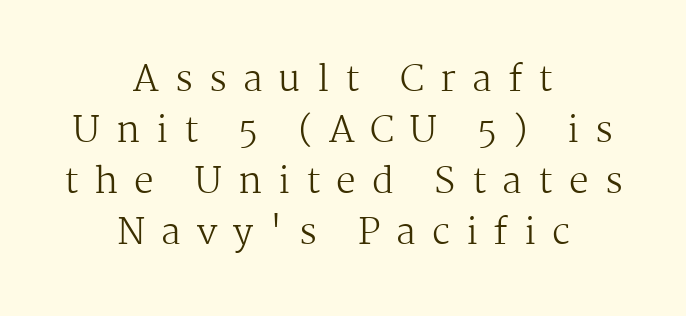
Character widths vary here, with narrow letters taking less room than wide ones. Does the type have serifs? Yes, each stem ends in a small foot. Check the space under the baseline: it is left empty. Stroke mass is kept to a normal reading level or below. Does extra space separate the letters? Yes, quite a lot of it.
